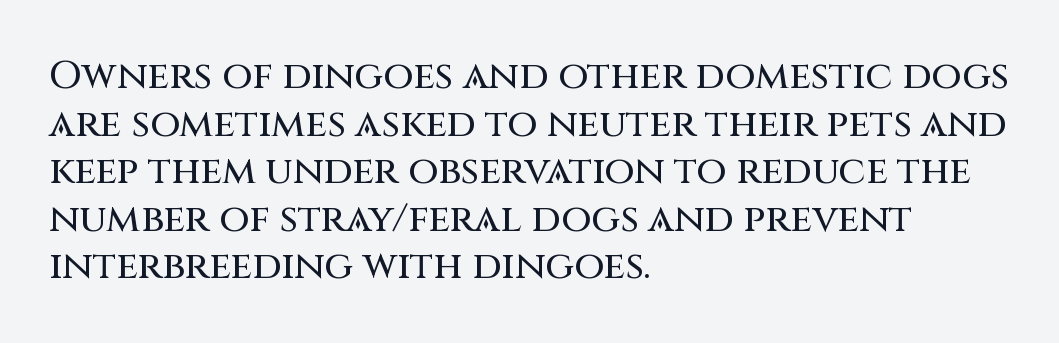
The image shows 39 px sans-serif type, upright; set left-aligned, line spacing 1.22x, normal letter spacing, not underlined; medium stroke contrast and a large x-height.
